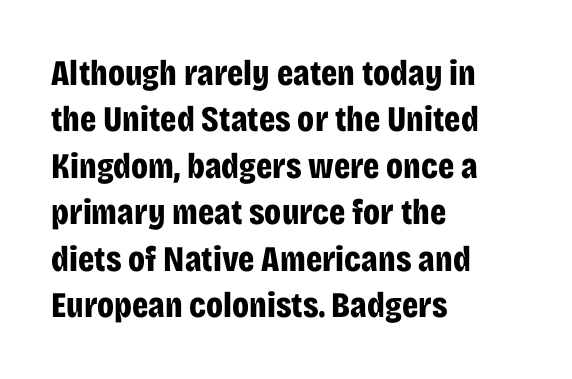
The axis of the letterforms is exactly vertical. Note the varied advance widths — an 'i' is clearly narrower than an 'm'. Has an underline been added? It has not. This rendering employs a face without finishing strokes, i.e., a sans-serif.
